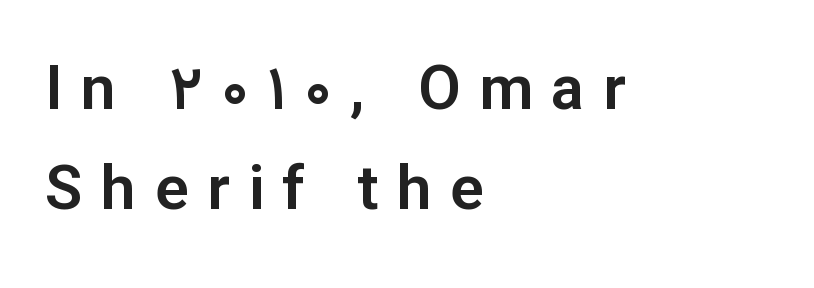
The designer went with a sans here, leaving each stem footless. The passage shown stacks its lines at a standard gap. The type is letterspaced generously, with wide tracking. Has an underline been added? It has not. Line starts are locked; line ends wander. The lettering stays uniformly vertical, giving the passage a roman look.
